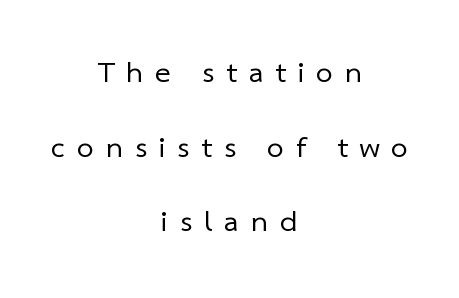
{"serif": "no", "bold": "no", "weight": "regular", "width": "normal", "stroke_contrast": "low", "x_height": "medium", "monospaced": "no", "underline": "no", "align": "center", "line_spacing": "loose", "line_spacing_ratio": 2.49, "letter_spacing": "wide", "letter_spacing_em": 0.4, "glyph_px": 30}
